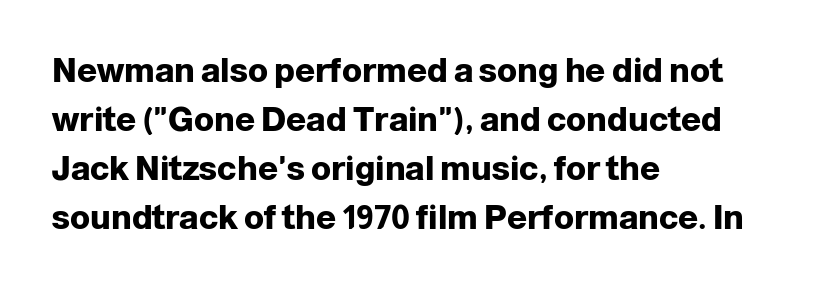
The image shows 33 px heavy sans-serif type, upright; set left-aligned, normal line spacing (1.48x), normal letter spacing, not underlined; low stroke contrast and a medium x-height.
